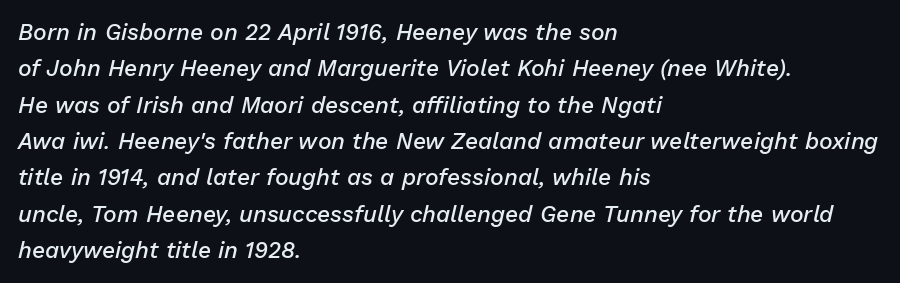
The font is running at a semibold setting, under full bold. Type without underlining. These lines sit exactly where default settings would place them. Short and long lines alike share a common starting point at left. This sample uses plain, unmodified letter spacing.
